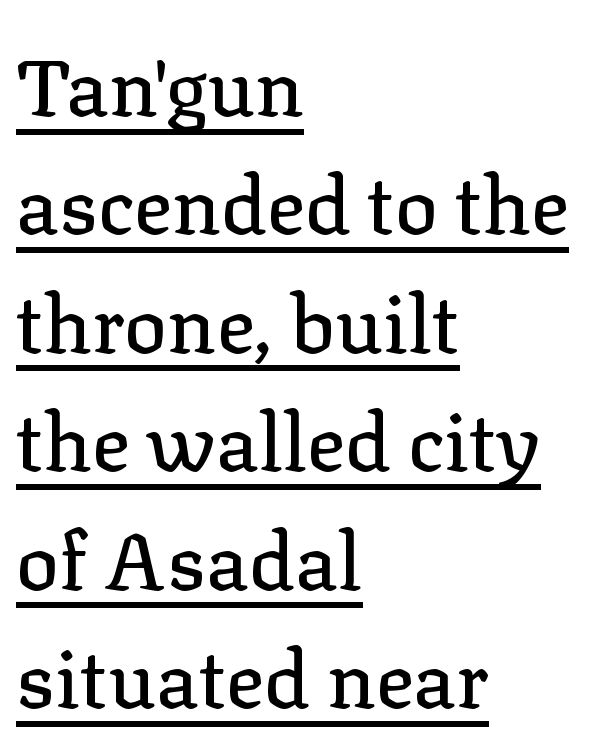
{"serif": "yes", "italic": "no", "width": "normal", "stroke_contrast": "low", "x_height": "medium", "monospaced": "no", "underline": "yes", "align": "left", "line_spacing": "normal", "line_spacing_ratio": 1.48, "letter_spacing": "normal", "letter_spacing_em": 0.0, "glyph_px": 80}
